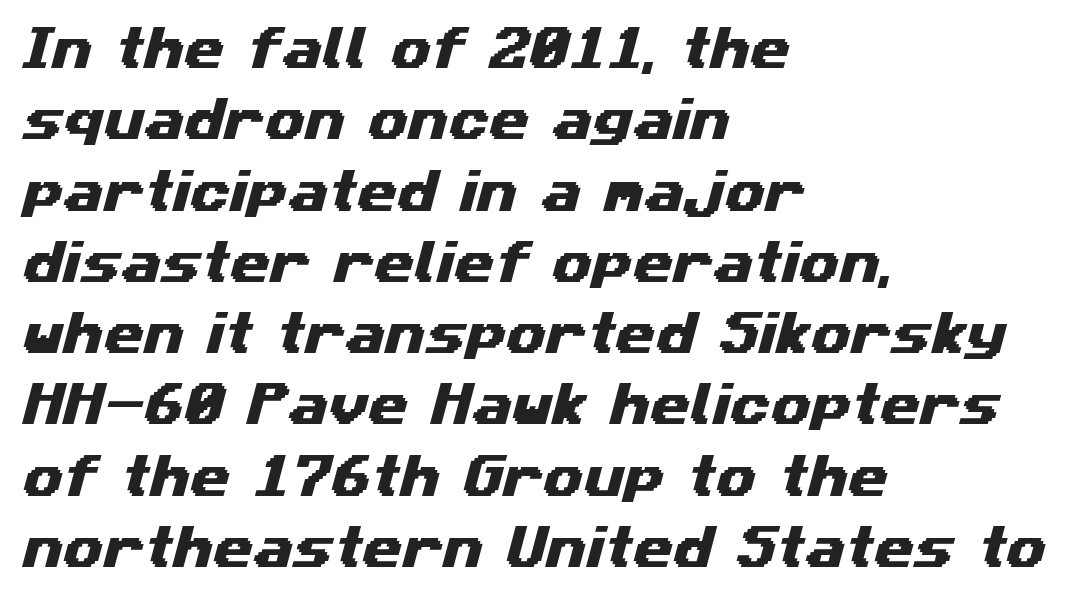
Each line starts at the same left margin while the right side varies. You can tell from the bare stems that sans-serif type was used. The space beneath each line is pristine and unruled. Inter-character spacing is left at the font's built-in metrics.
